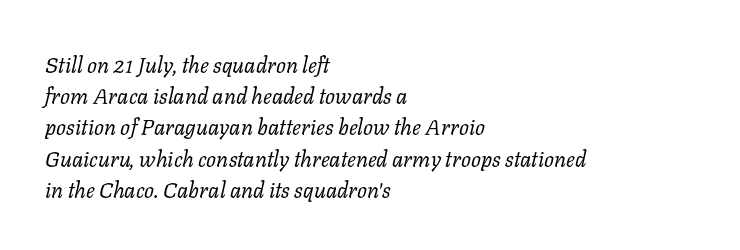
The image shows 22 px text type, italic (leaning right); set left-aligned, normal line spacing (1.42x), normal letter spacing, not underlined.
